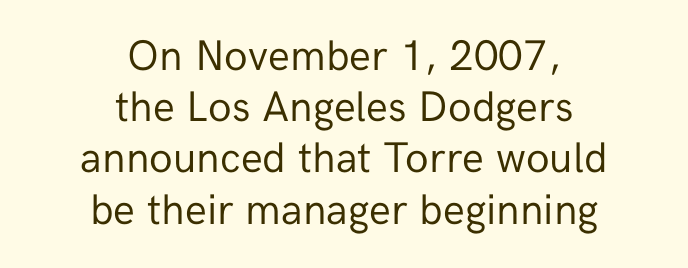
The image shows 43 px regular-weight sans-serif type, upright; set centered, line spacing 1.19x, normal letter spacing, not underlined; low stroke contrast and a medium x-height.
